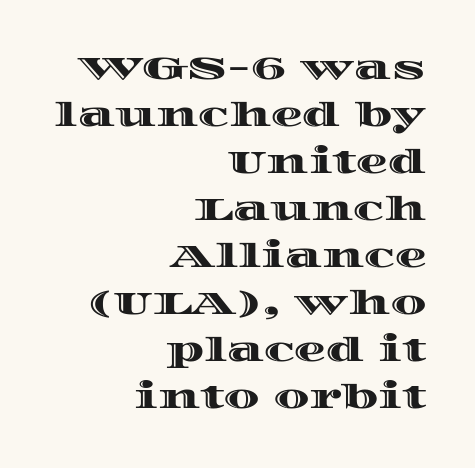
Q: Is the text italic (slanted)? A: No, it is upright.
Q: Is the text underlined? A: No.
Q: How is the paragraph aligned? A: Right-aligned.
Q: Is the spacing between letters normal or unusually wide? A: Normal.
Q: Is the spacing between lines tight, normal or loose? A: Normal.
Q: Width (condensed, normal, or wide)? A: Wide.
Q: x-height? A: Large.
Q: Monospaced? A: No.
